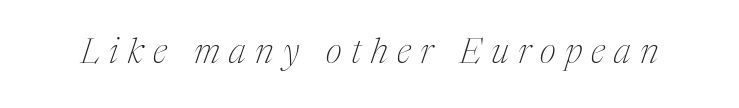
These glyphs show unthickened strokes, regular width or finer. Serifs: yes, visible at the terminals of the letterforms. You could not count columns in this text — the font is proportionally spaced. Characters follow at a spacing far wider than the type designer built in.
